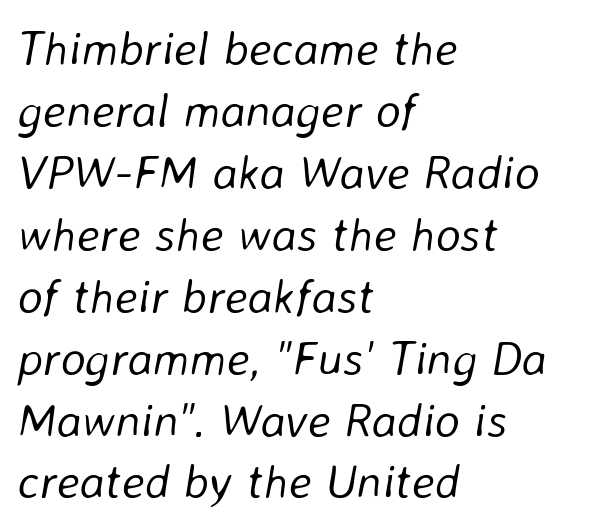
{"italic": "yes", "lean": "right", "slant_degrees": 8, "bold": "no", "weight": "light", "width": "normal", "stroke_contrast": "low", "x_height": "medium", "monospaced": "no", "underline": "no", "align": "left", "line_spacing": "normal", "line_spacing_ratio": 1.29, "letter_spacing": "normal", "letter_spacing_em": 0.0, "glyph_px": 48}
